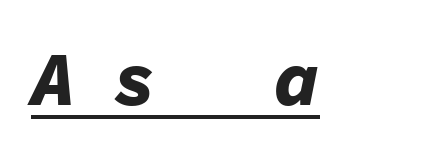
The image shows 75 px bold type, italic (leaning right), monospaced; set unusually wide letter spacing (+0.48 em), underlined; low stroke contrast and a medium x-height.
